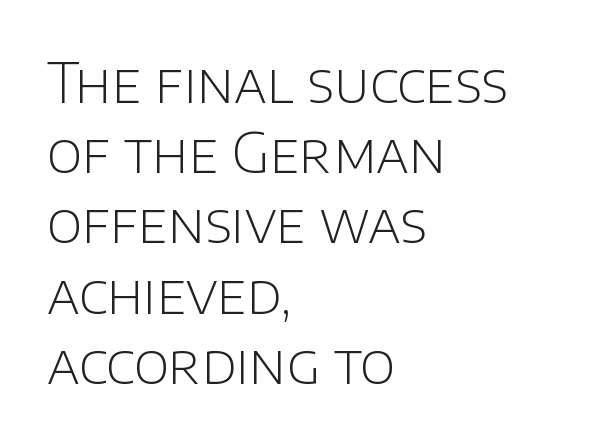
Q: Is the text bold? A: No.
Q: Is the text italic (slanted)? A: No, it is upright.
Q: Is the typeface a serif or a sans-serif typeface? A: Sans-serif.
Q: Is the text underlined? A: No.
Q: How is the paragraph aligned? A: Left-aligned.
Q: Is the spacing between letters normal or unusually wide? A: Normal.
Q: Is the spacing between lines tight, normal or loose? A: Normal.
Q: Width (condensed, normal, or wide)? A: Normal.
Q: Stroke contrast? A: Low.
Q: x-height? A: Large.
Q: Monospaced? A: No.
